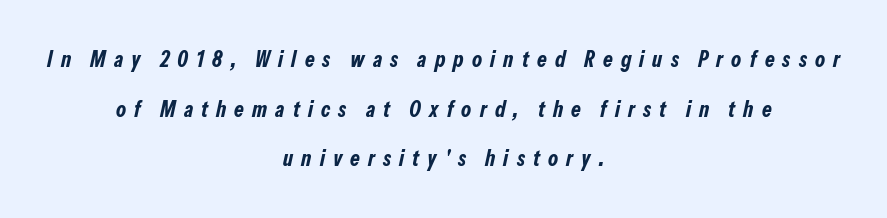
Q: Is the text bold? A: Yes.
Q: Is the text italic (slanted)? A: Yes, it leans right by about 13 degrees.
Q: Is the text underlined? A: No.
Q: How is the paragraph aligned? A: Centered.
Q: Is the spacing between letters normal or unusually wide? A: Unusually wide.
Q: Is the spacing between lines tight, normal or loose? A: Loose.
